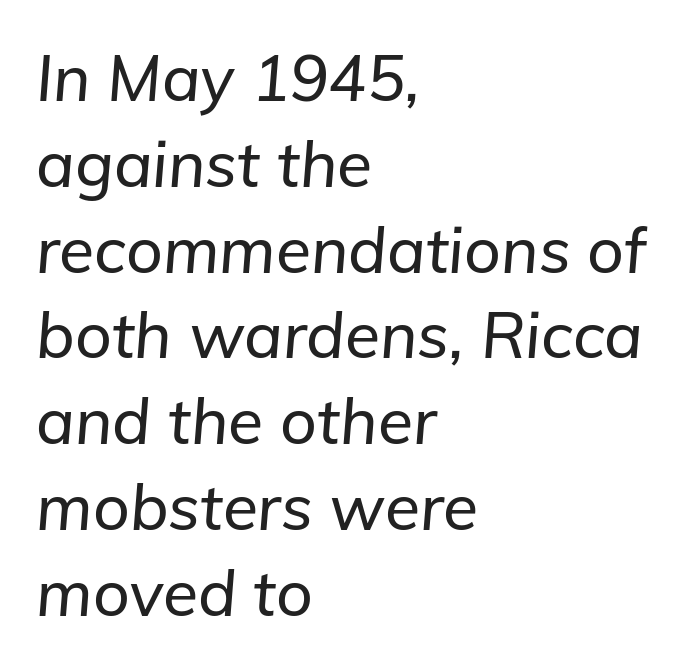
{"italic": "yes", "lean": "right", "slant_degrees": 5, "width": "normal", "stroke_contrast": "low", "x_height": "medium", "monospaced": "no", "underline": "no", "align": "left", "line_spacing": "normal", "line_spacing_ratio": 1.34, "letter_spacing": "normal", "letter_spacing_em": 0.0, "glyph_px": 64}
